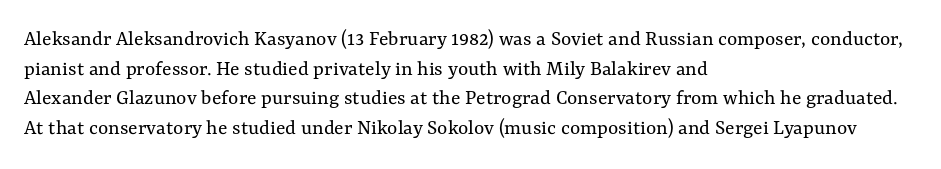
{"italic": "no", "bold": "no", "underline": "no", "align": "left", "line_spacing": "normal", "line_spacing_ratio": 1.35, "letter_spacing": "normal", "letter_spacing_em": 0.0, "glyph_px": 22}
